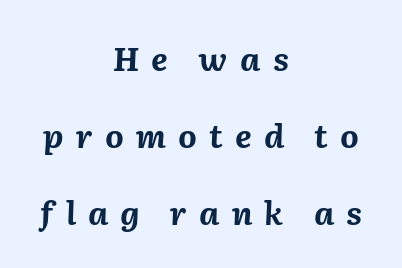
Q: Is the text bold? A: Yes.
Q: Is the text italic (slanted)? A: Yes, it leans right by about 2 degrees.
Q: Is the text underlined? A: No.
Q: How is the paragraph aligned? A: Centered.
Q: Is the spacing between letters normal or unusually wide? A: Unusually wide.
Q: Is the spacing between lines tight, normal or loose? A: Loose.
Q: Width (condensed, normal, or wide)? A: Normal.
Q: Stroke contrast? A: Medium.
Q: x-height? A: Medium.
Q: Monospaced? A: No.
